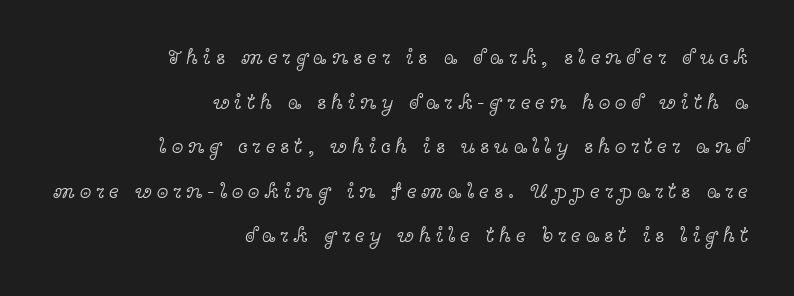
Q: Is the text bold? A: No.
Q: Is the text italic (slanted)? A: No, it is upright.
Q: Is the text underlined? A: No.
Q: How is the paragraph aligned? A: Right-aligned.
Q: Is the spacing between letters normal or unusually wide? A: Unusually wide.
Q: Is the spacing between lines tight, normal or loose? A: Loose.
